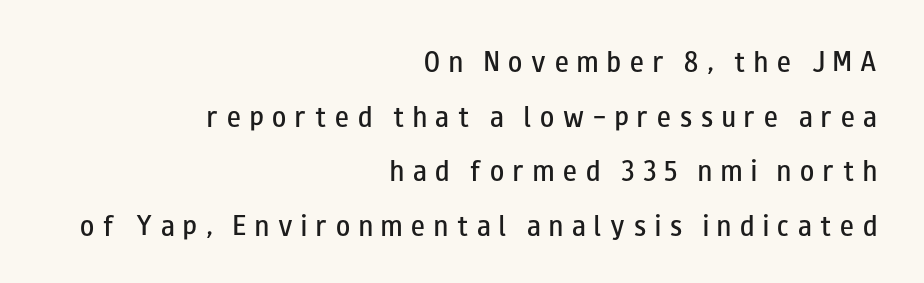
Q: Is the text bold? A: Semi-bold.
Q: Is the text italic (slanted)? A: No, it is upright.
Q: Is the text underlined? A: No.
Q: How is the paragraph aligned? A: Right-aligned.
Q: Is the spacing between letters normal or unusually wide? A: Unusually wide.
Q: Is the spacing between lines tight, normal or loose? A: Loose.
